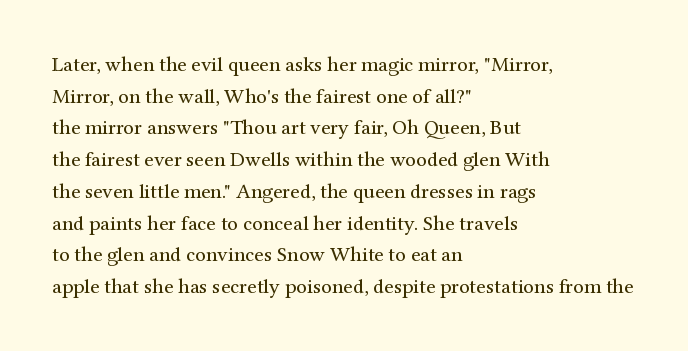
Q: Is the text bold? A: No.
Q: Is the text italic (slanted)? A: No, it is upright.
Q: Is the text underlined? A: No.
Q: How is the paragraph aligned? A: Left-aligned.
Q: Is the spacing between letters normal or unusually wide? A: Normal.
Q: Is the spacing between lines tight, normal or loose? A: Normal.
